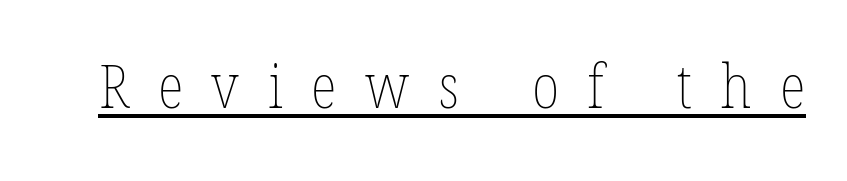
{"bold": "no", "weight": "thin", "width": "condensed", "stroke_contrast": "low", "x_height": "medium", "monospaced": "no", "underline": "yes", "letter_spacing": "wide", "letter_spacing_em": 0.47, "glyph_px": 61}
